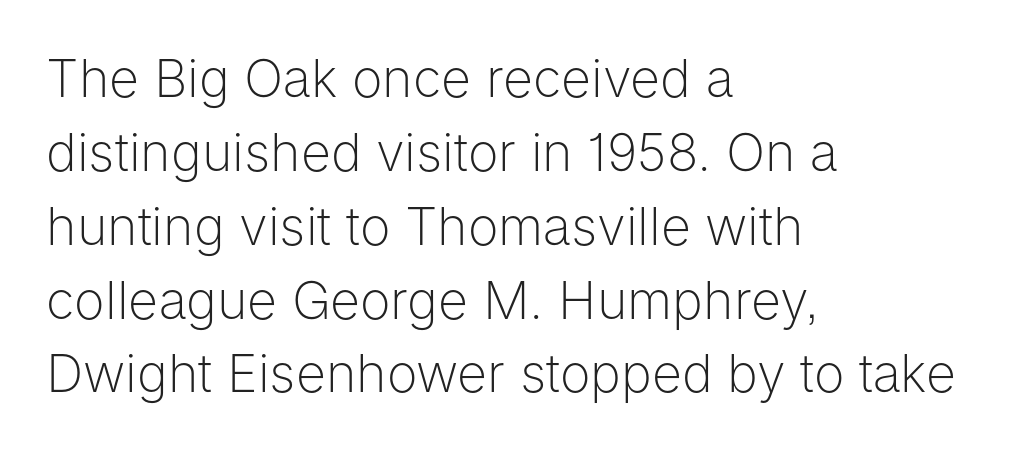
Is this a sans? Yes — the strokes have no serifs. You could not count columns in this text — the font is proportionally spaced. Nothing unusual about the tracking: characters are spaced as the font intends. The leading is moderate, giving the passage an even texture.
